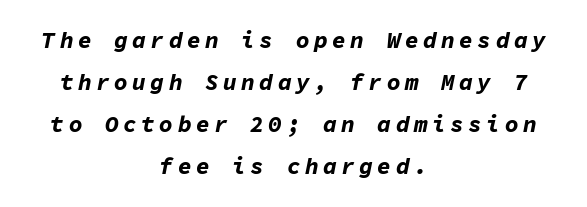
The image shows 23 px bold type, italic (leaning right); set centered, line spacing 1.83x, not underlined.
